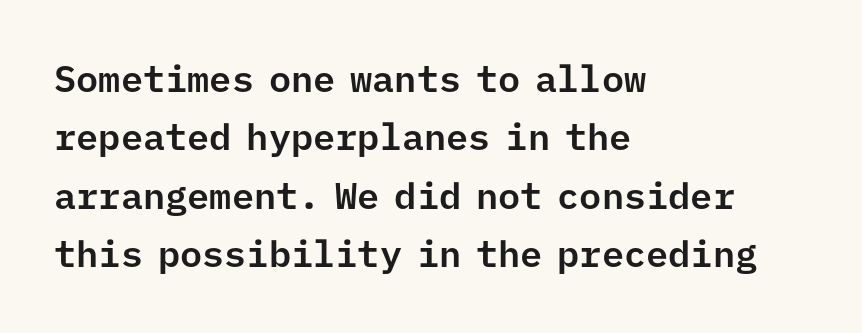
The line texture is even and compact thanks to regular tracking. The line-height multiplier appears to be the usual default. Is the block centered? No — it sits flush against the left margin. No italicization has been applied; the sample stays upright. These lines are rendered in a fixed-pitch font. Stroke terminals: plain, sans-serif.
